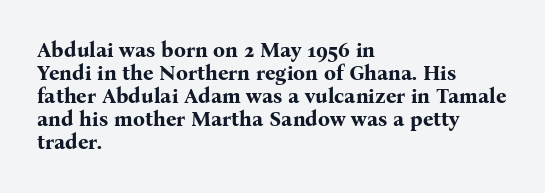
The image shows 21 px bold type, upright; set left-aligned, tight line spacing (1.1x), normal letter spacing, not underlined.
